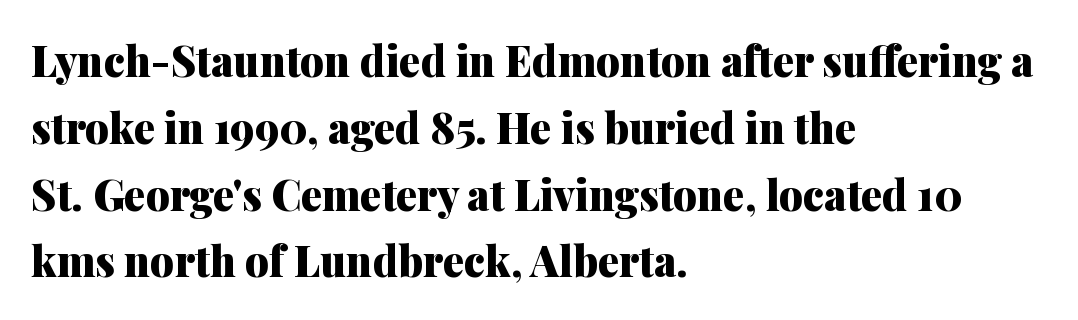
The letterforms sit shoulder to shoulder at normal distance. Stroke terminals: seriffed. Varying glyph widths throughout — classic text-font behaviour. Layout note: lines flush left. Nope, not italic — everything's standing straight. Check under the words: just untouched page.
